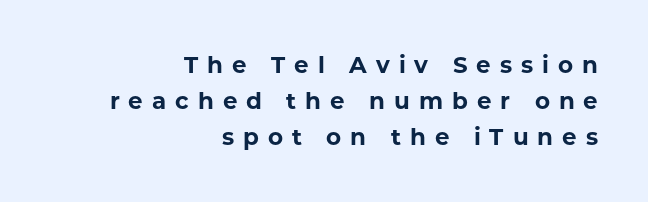
The image shows 23 px bold type, upright; set right-aligned, normal line spacing (1.57x), unusually wide letter spacing (+0.39 em), not underlined.
